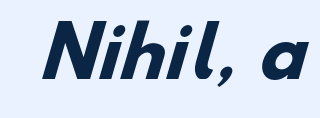
The image shows 68 px heavy sans-serif type; set normal letter spacing, not underlined; low stroke contrast and a small x-height.
